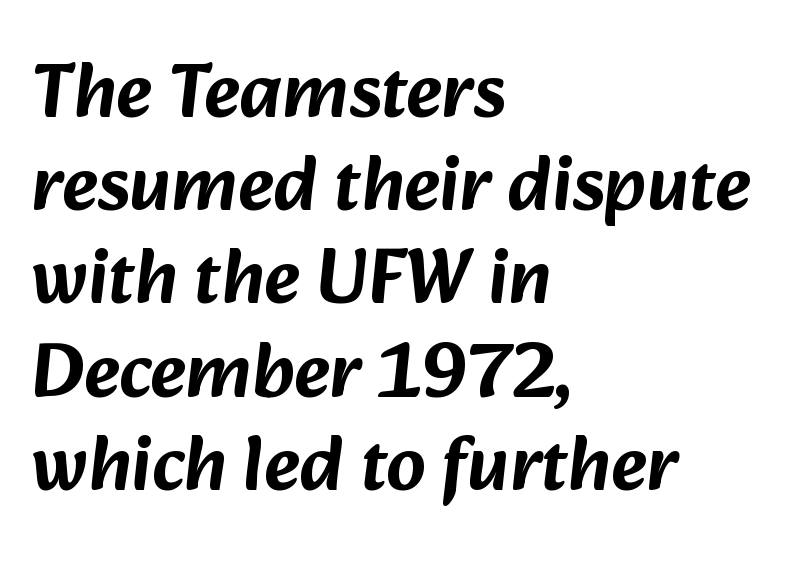
What stands out about the letter spacing? Nothing — it is the standard amount. This is sans-serif lettering, the kind often seen on screens and signage. Casual observation: everything's shoved over to the left. These lines are rendered in a variable-pitch font.
